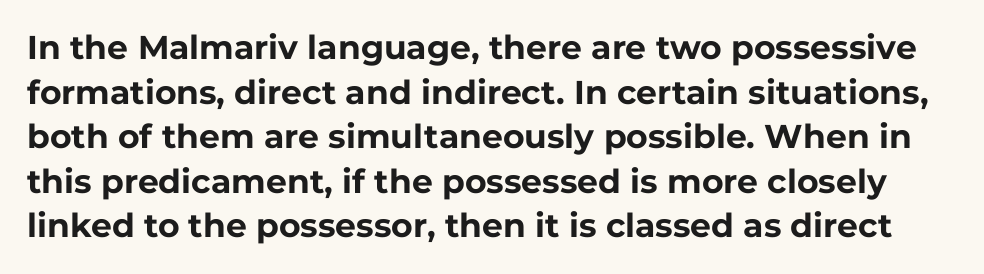
No feet cap the strokes, marking this as sans-serif type. The letters advance in unequal steps, a hallmark of proportional type. Italic: no, the glyphs are upright roman. The glyphs are unaccompanied by any horizontal stroke below them.
